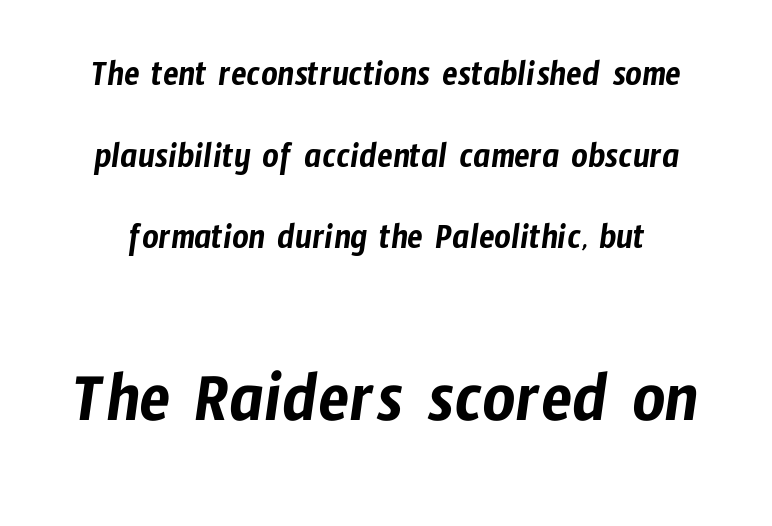
Q: Is the typeface a serif or a sans-serif typeface? A: Sans-serif.
Q: Is the text underlined? A: No.
Q: Is the spacing between letters normal or unusually wide? A: Normal.
Q: Is the spacing between lines tight, normal or loose? A: Loose.
Q: Which block of text is set in a larger size, the first (top) or the second (bottom)? A: The second (bottom) one.
Q: Width (condensed, normal, or wide)? A: Condensed.
Q: Stroke contrast? A: Low.
Q: x-height? A: Medium.
Q: Monospaced? A: No.
